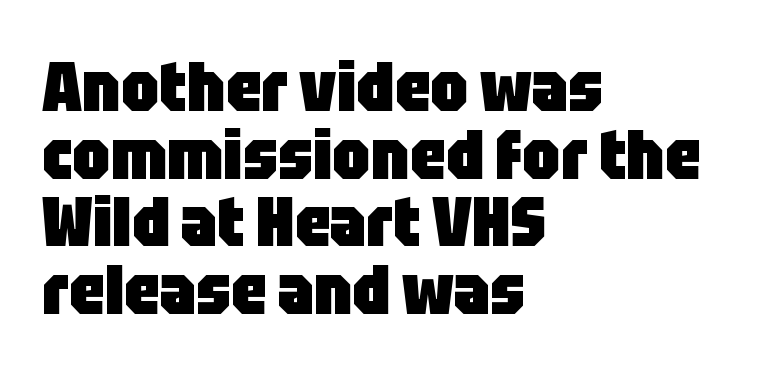
{"serif": "no", "italic": "no", "bold": "yes", "weight": "heavy", "width": "condensed", "stroke_contrast": "low", "x_height": "large", "monospaced": "no", "underline": "no", "align": "left", "line_spacing": "tight", "line_spacing_ratio": 0.98, "letter_spacing": "normal", "letter_spacing_em": 0.0, "glyph_px": 69}
